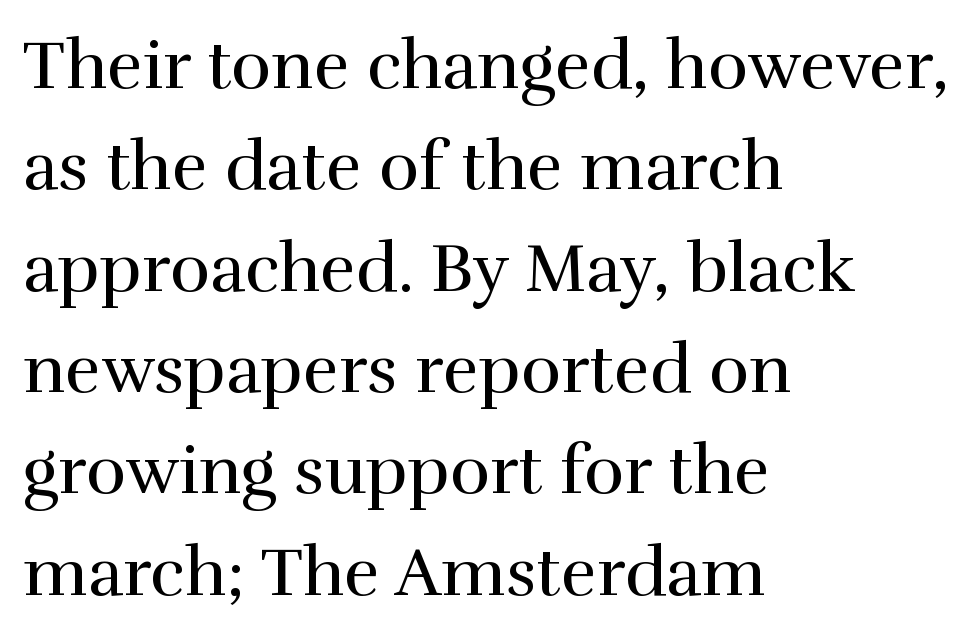
Q: Is the text bold? A: No.
Q: Is the text italic (slanted)? A: No, it is upright.
Q: Is the typeface a serif or a sans-serif typeface? A: Serif.
Q: Is the text underlined? A: No.
Q: How is the paragraph aligned? A: Left-aligned.
Q: Is the spacing between letters normal or unusually wide? A: Normal.
Q: Is the spacing between lines tight, normal or loose? A: Normal.
Q: Width (condensed, normal, or wide)? A: Normal.
Q: x-height? A: Medium.
Q: Monospaced? A: No.
